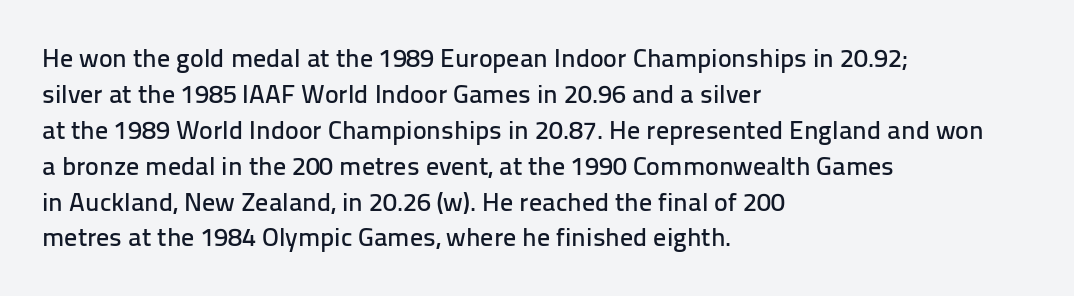
This is roman type, the default non-slanted kind. Standard letterfit; no display-style spreading of the glyphs. Evenly set lines give the paragraph a standard silhouette. The specimen omits any rule beneath the text block's lines. The paragraph shown leans on its left margin.
